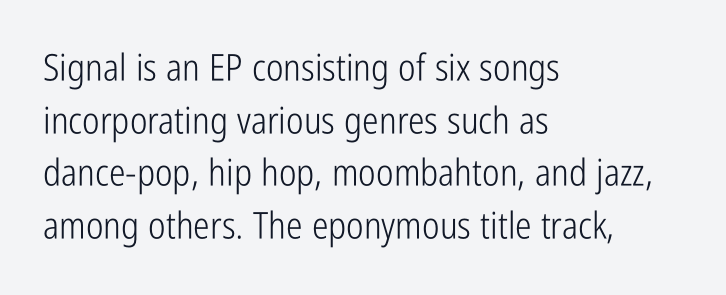
Q: Is the text bold? A: No.
Q: Is the text italic (slanted)? A: No, it is upright.
Q: Is the typeface a serif or a sans-serif typeface? A: Sans-serif.
Q: Is the text underlined? A: No.
Q: How is the paragraph aligned? A: Left-aligned.
Q: Is the spacing between letters normal or unusually wide? A: Normal.
Q: Is the spacing between lines tight, normal or loose? A: Normal.
Q: Width (condensed, normal, or wide)? A: Condensed.
Q: Stroke contrast? A: Low.
Q: x-height? A: Medium.
Q: Monospaced? A: No.
